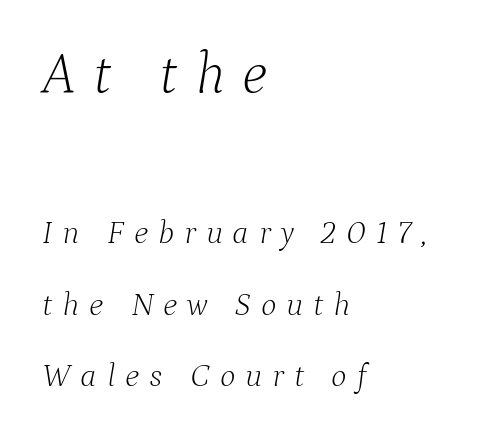
Q: Is the text bold? A: No.
Q: Is the text italic (slanted)? A: Yes, it leans right by about 9 degrees.
Q: Is the typeface a serif or a sans-serif typeface? A: Serif.
Q: Is the text underlined? A: No.
Q: How is the paragraph aligned? A: Left-aligned.
Q: Is the spacing between letters normal or unusually wide? A: Unusually wide.
Q: Is the spacing between lines tight, normal or loose? A: Loose.
Q: Which block of text is set in a larger size, the first (top) or the second (bottom)? A: The first (top) one.
Q: Width (condensed, normal, or wide)? A: Normal.
Q: Stroke contrast? A: Low.
Q: x-height? A: Medium.
Q: Monospaced? A: No.
